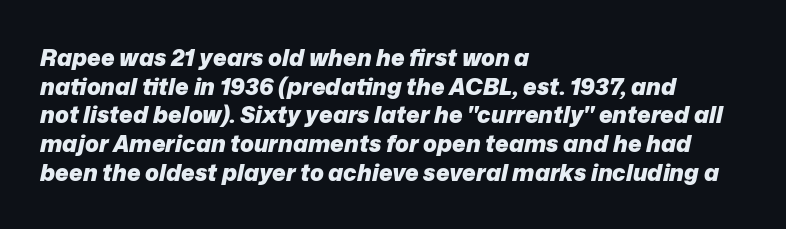
The image shows 23 px bold type, italic (leaning right); set left-aligned, normal line spacing (1.25x), normal letter spacing, not underlined.
